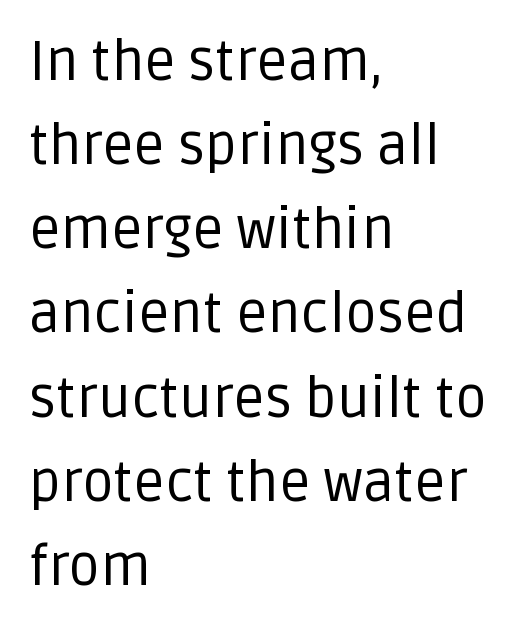
{"serif": "no", "italic": "no", "bold": "no", "weight": "regular", "width": "normal", "stroke_contrast": "low", "x_height": "large", "monospaced": "no", "underline": "no", "align": "left", "line_spacing": "normal", "line_spacing_ratio": 1.53, "letter_spacing": "normal", "letter_spacing_em": 0.0, "glyph_px": 55}
